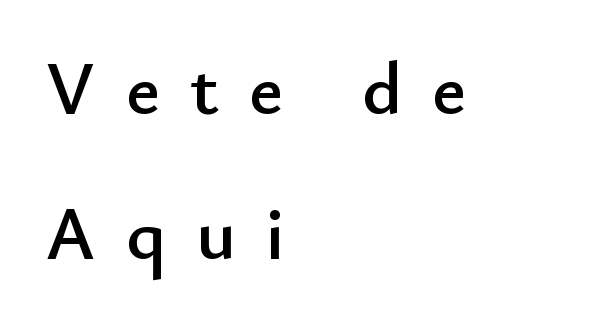
{"serif": "no", "italic": "no", "width": "normal", "stroke_contrast": "low", "x_height": "small", "monospaced": "no", "underline": "no", "align": "left", "line_spacing": "loose", "line_spacing_ratio": 1.94, "letter_spacing": "wide", "letter_spacing_em": 0.4, "glyph_px": 75}
